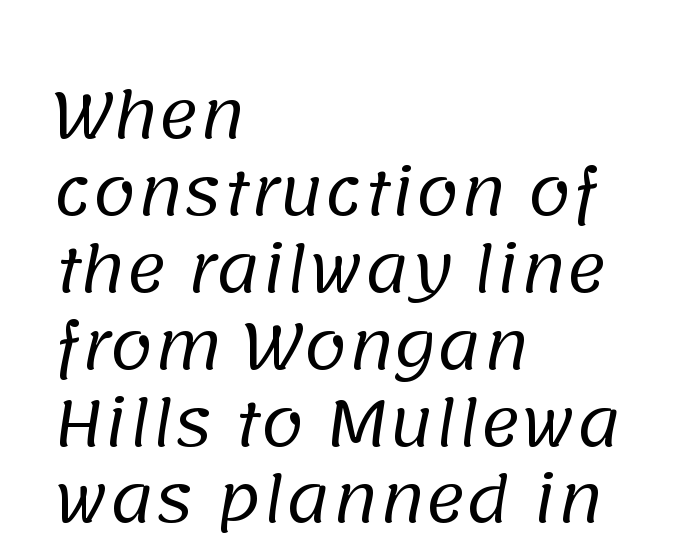
Decoration check: the copy has no underline. In CSS terms this would be text-align: left. Serifs: no, the terminals of the letterforms are clean. The type is set solid horizontally, with unmodified tracking.
